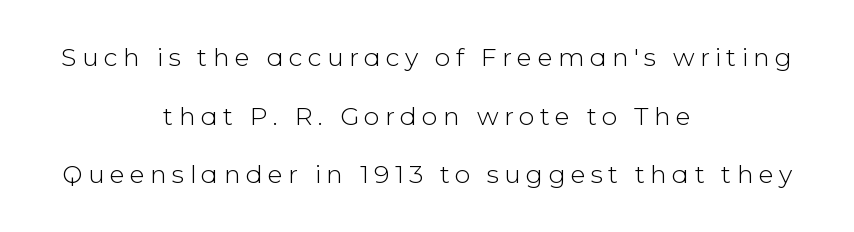
The image shows 25 px text type, upright; set centered, loose line spacing (2.35x), unusually wide letter spacing (+0.21 em), not underlined.
